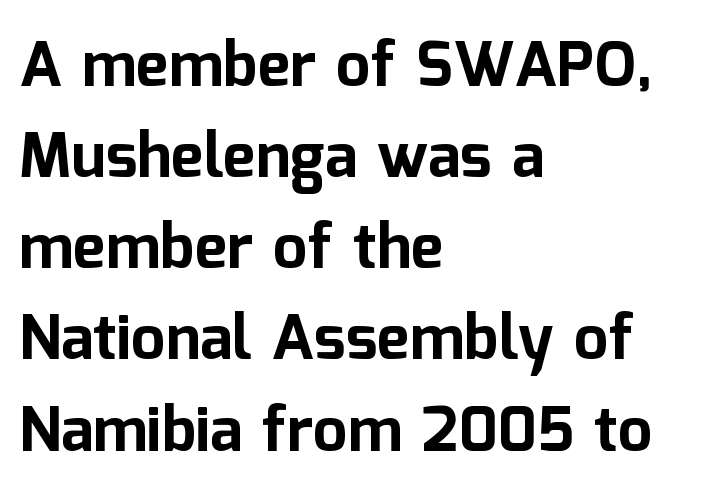
The image shows 62 px bold sans-serif type, upright; set left-aligned, normal line spacing (1.47x), normal letter spacing, not underlined; low stroke contrast and a medium x-height.
